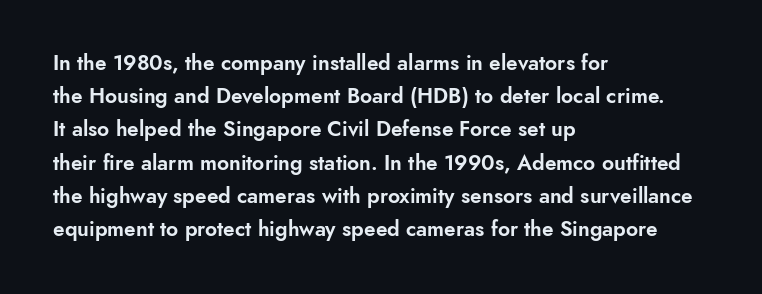
The image shows 21 px text type, upright; set left-aligned, normal line spacing (1.58x), normal letter spacing, not underlined.
